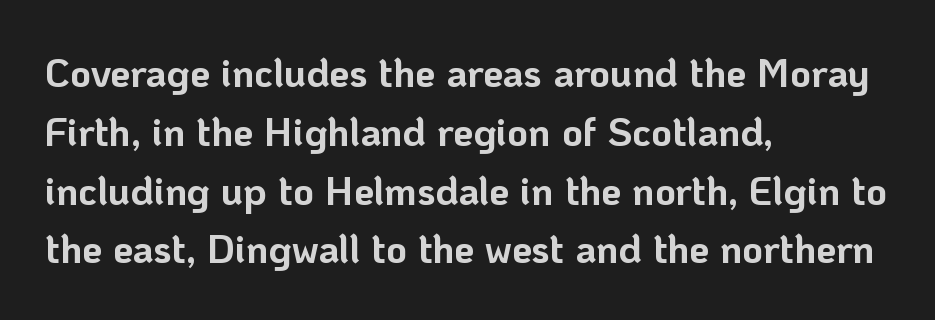
The face used here is proportionally spaced, like ordinary book or web type. The passage shown is emphatically bold. Decoration check: the copy has no underline. Stroke terminals: plain, sans-serif.
